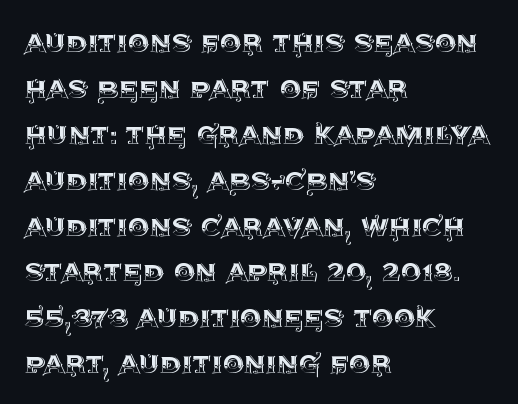
Q: Is the text italic (slanted)? A: No, it is upright.
Q: Is the text underlined? A: No.
Q: How is the paragraph aligned? A: Left-aligned.
Q: Is the spacing between letters normal or unusually wide? A: Normal.
Q: Is the spacing between lines tight, normal or loose? A: Normal.
Q: Width (condensed, normal, or wide)? A: Normal.
Q: x-height? A: Large.
Q: Monospaced? A: No.
